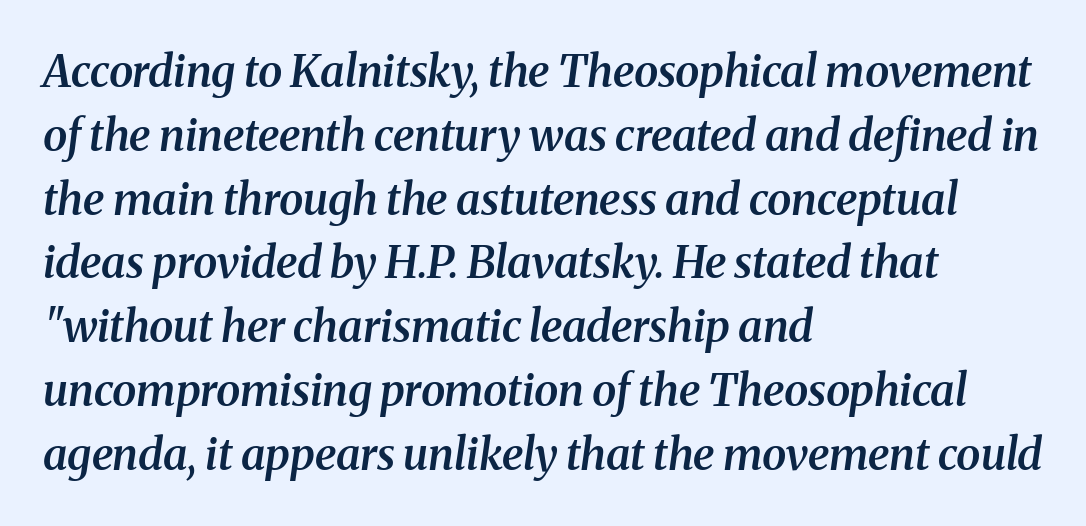
{"serif": "yes", "italic": "yes", "lean": "right", "slant_degrees": 8, "bold": "semi", "weight": "semibold", "width": "normal", "stroke_contrast": "medium", "x_height": "medium", "monospaced": "no", "underline": "no", "align": "left", "line_spacing": "normal", "line_spacing_ratio": 1.45, "letter_spacing": "normal", "letter_spacing_em": 0.0, "glyph_px": 44}
